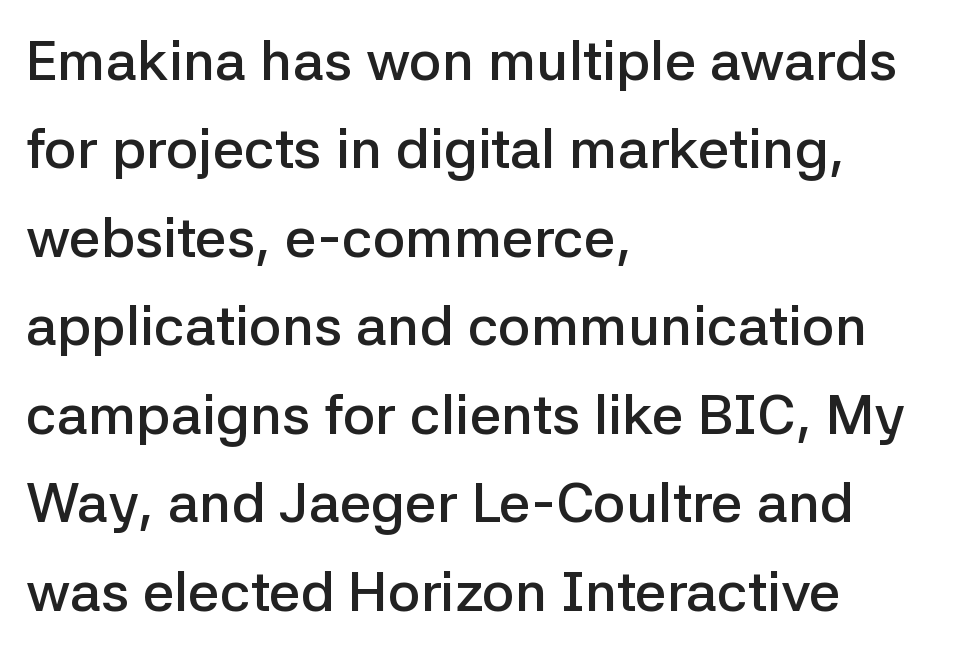
{"serif": "no", "italic": "no", "bold": "semi", "weight": "semibold", "width": "normal", "stroke_contrast": "low", "x_height": "medium", "monospaced": "no", "underline": "no", "align": "left", "line_spacing": "normal", "line_spacing_ratio": 1.58, "letter_spacing": "normal", "letter_spacing_em": 0.0, "glyph_px": 56}
